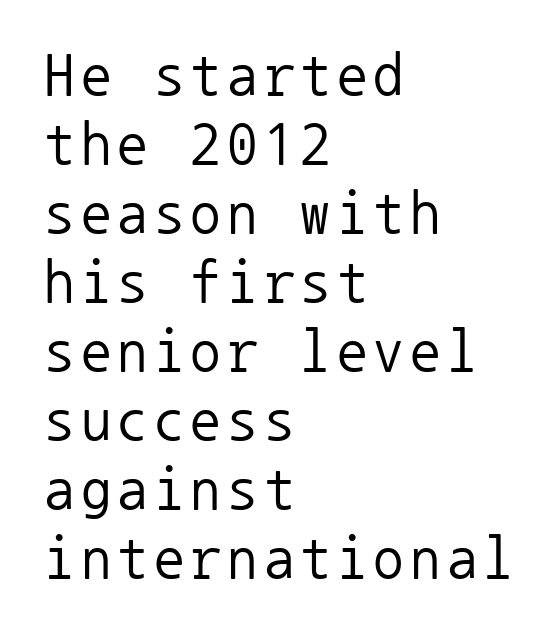
{"serif": "no", "italic": "no", "bold": "no", "weight": "regular", "width": "normal", "stroke_contrast": "low", "x_height": "medium", "monospaced": "yes", "underline": "no", "align": "left", "line_spacing": "tight", "line_spacing_ratio": 1.13, "glyph_px": 61}
